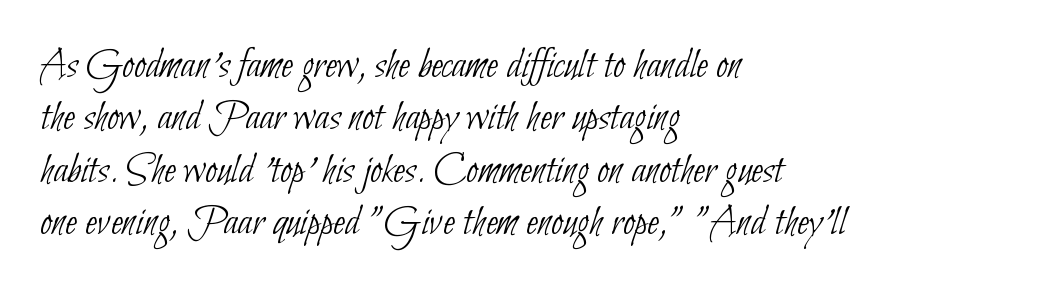
Q: Is the text bold? A: No.
Q: Is the typeface a serif or a sans-serif typeface? A: Sans-serif.
Q: Is the text underlined? A: No.
Q: How is the paragraph aligned? A: Left-aligned.
Q: Is the spacing between letters normal or unusually wide? A: Normal.
Q: Width (condensed, normal, or wide)? A: Condensed.
Q: Stroke contrast? A: Low.
Q: x-height? A: Small.
Q: Monospaced? A: No.
